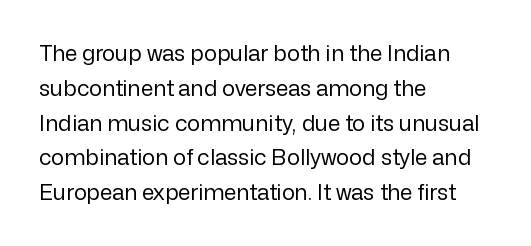
Q: Is the text bold? A: No.
Q: Is the text italic (slanted)? A: No, it is upright.
Q: Is the text underlined? A: No.
Q: How is the paragraph aligned? A: Left-aligned.
Q: Is the spacing between letters normal or unusually wide? A: Normal.
Q: Is the spacing between lines tight, normal or loose? A: Normal.
